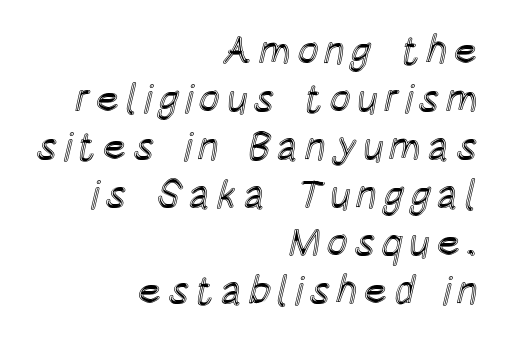
{"width": "condensed", "x_height": "large", "monospaced": "no", "underline": "no", "align": "right", "line_spacing_ratio": 1.2, "glyph_px": 40}
